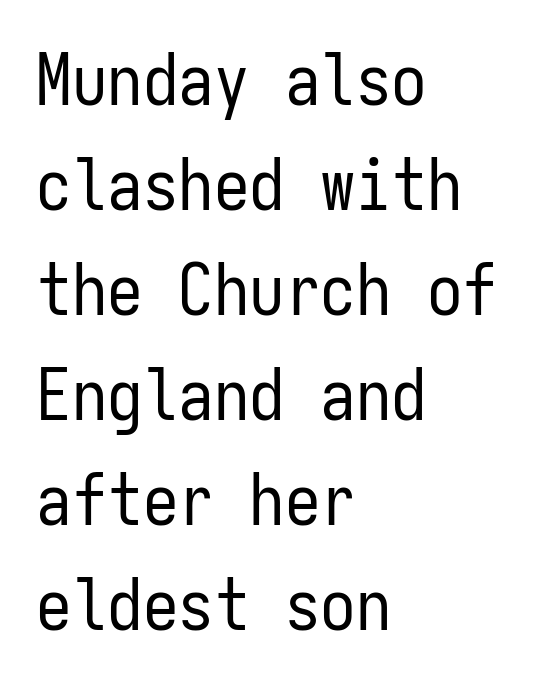
Compared with a centered layout, this one pins lines to the left instead. The letters sit at their default tracking, neither squeezed nor spread. This sample has the even, mechanical cadence of fixed-width lettering. A typesetter would label this face a sans. Check under the words: just untouched page. The designer left line spacing at the default.
